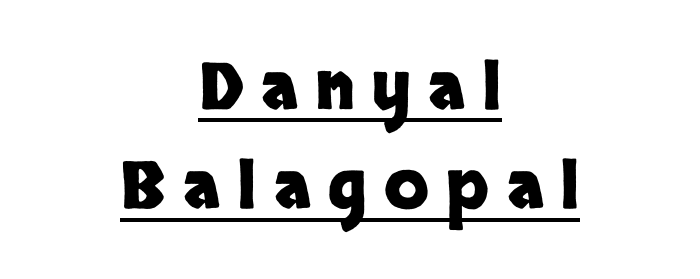
{"serif": "no", "italic": "no", "bold": "yes", "weight": "heavy", "width": "normal", "stroke_contrast": "low", "x_height": "large", "monospaced": "no", "underline": "yes", "align": "center", "line_spacing": "normal", "line_spacing_ratio": 1.53, "letter_spacing": "wide", "letter_spacing_em": 0.27, "glyph_px": 65}
